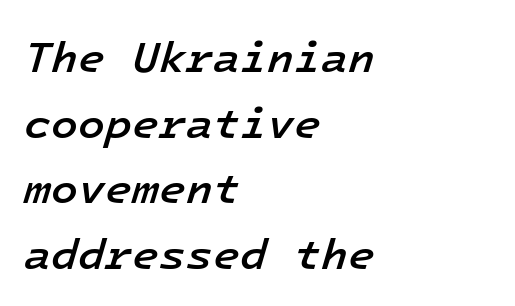
The typesetter chose a ragged-right arrangement here. Words appear dense and cohesive because spacing is normal. Every character sits at an angle, as italics do. Unmarked baselines from the first word to the last.
